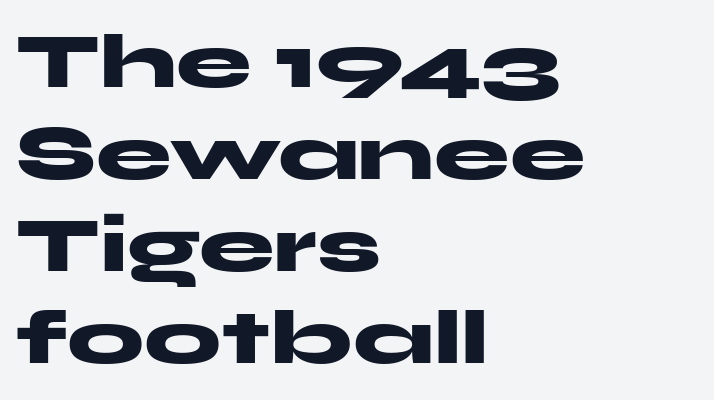
The image shows 76 px heavy, wide sans-serif type, upright; set left-aligned, line spacing 1.21x, normal letter spacing, not underlined; medium stroke contrast and a medium x-height.
